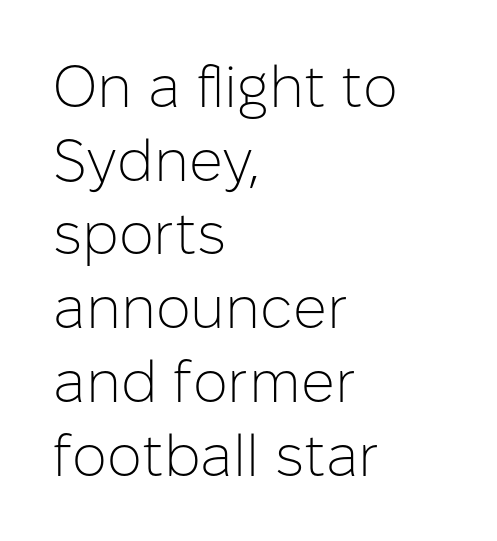
{"serif": "no", "italic": "no", "bold": "no", "weight": "light", "width": "normal", "stroke_contrast": "low", "x_height": "medium", "monospaced": "no", "underline": "no", "align": "left", "line_spacing": "normal", "line_spacing_ratio": 1.25, "letter_spacing": "normal", "letter_spacing_em": 0.0, "glyph_px": 59}
